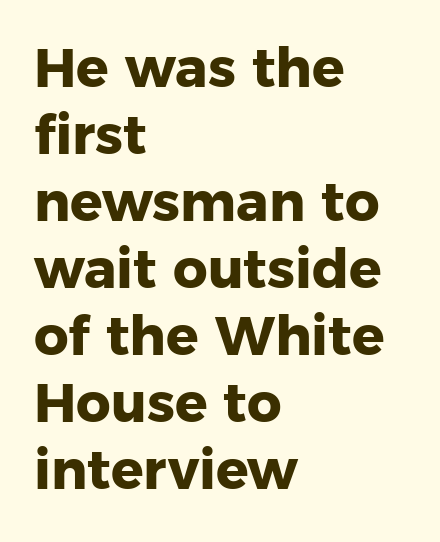
{"serif": "no", "italic": "no", "bold": "yes", "weight": "heavy", "width": "normal", "stroke_contrast": "low", "x_height": "medium", "monospaced": "no", "underline": "no", "align": "left", "line_spacing_ratio": 1.24, "letter_spacing": "normal", "letter_spacing_em": 0.0, "glyph_px": 54}
